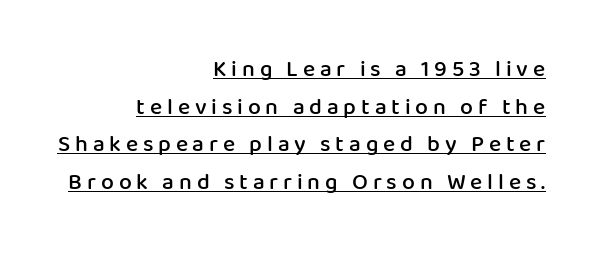
{"italic": "no", "bold": "semi", "underline": "yes", "align": "right", "line_spacing": "normal", "line_spacing_ratio": 1.64, "letter_spacing": "wide", "letter_spacing_em": 0.21, "glyph_px": 23}
